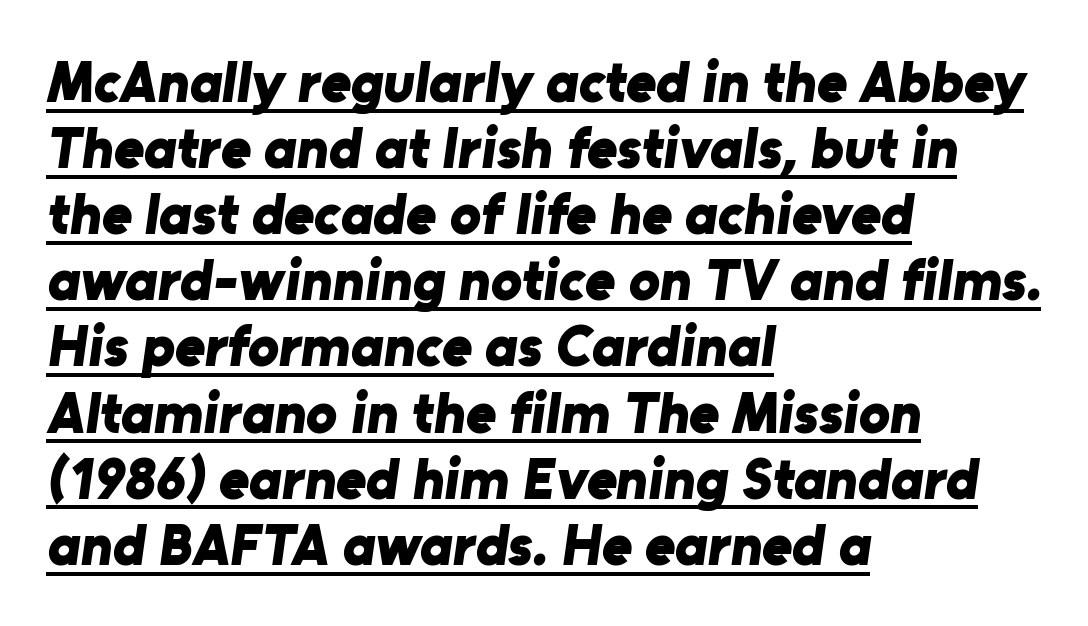
Vertically, the passage feels compressed, each row crowding the next. In designer terms, the underline attribute is active on this setting. There is no visible air inserted between adjacent glyphs. The type family on display is of the sans-serif kind.
